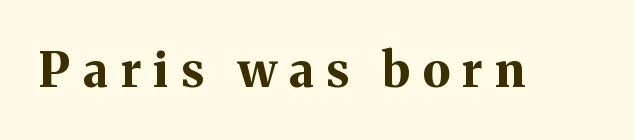
The image shows 48 px bold serif type, upright; set unusually wide letter spacing (+0.26 em), not underlined; medium stroke contrast and a medium x-height.
